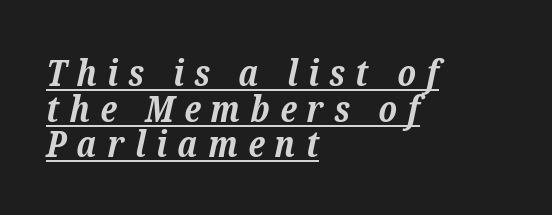
{"serif": "yes", "italic": "yes", "lean": "right", "slant_degrees": 12, "bold": "yes", "weight": "bold", "width": "normal", "stroke_contrast": "low", "x_height": "medium", "monospaced": "no", "underline": "yes", "align": "left", "line_spacing": "tight", "line_spacing_ratio": 0.96, "letter_spacing": "wide", "letter_spacing_em": 0.28, "glyph_px": 37}
